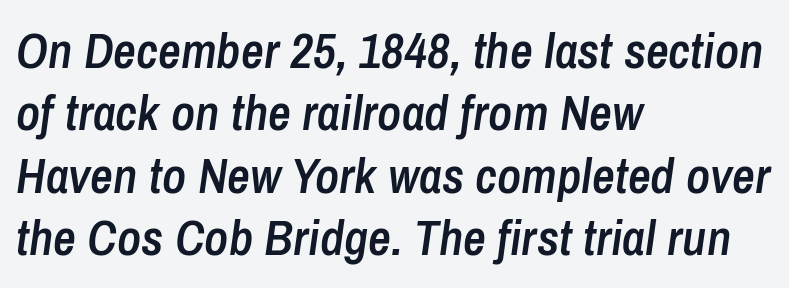
The gaps between neighbouring characters are ordinary and unremarkable. Anything drawn beneath the words? Only blank space. Style check: oblique. The rag falls on the right side of this text block. You could not count columns in this text — the font is proportionally spaced. Look at the stroke-to-counter ratio: somewhat heavy, a semibold.
